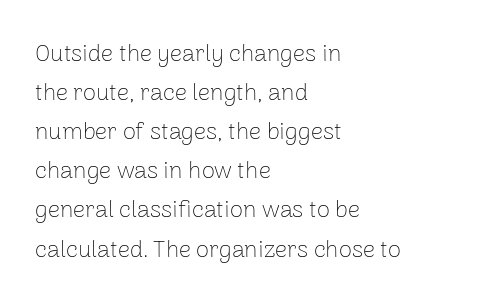
The image shows 24 px text type, upright; set left-aligned, normal line spacing (1.63x), normal letter spacing, not underlined.
